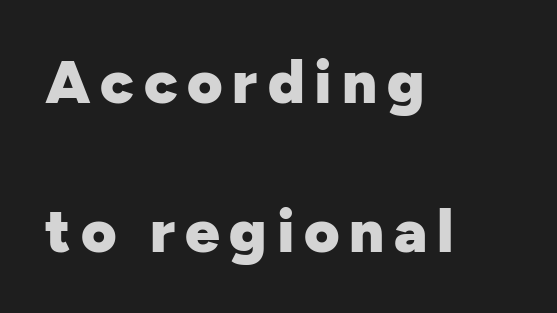
The image shows 61 px heavy sans-serif type, upright; set left-aligned, loose line spacing (2.44x), not underlined; low stroke contrast and a medium x-height.
